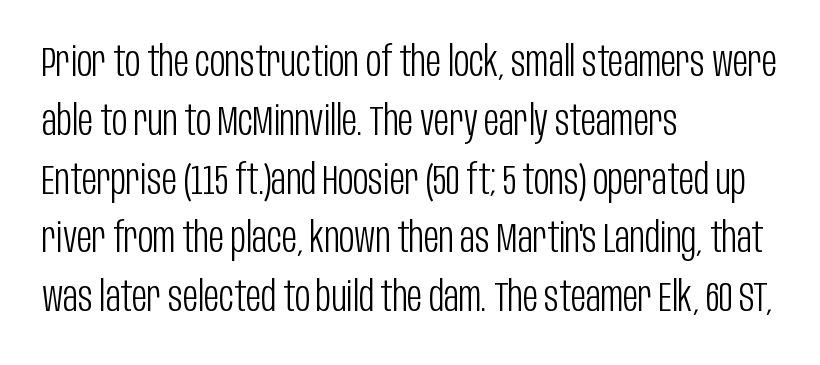
Stroke terminals: plain, sans-serif. Lines of text with bare space underneath. In terms of letterspacing, this is plain default setting. The rag falls on the right side of this text block. No italicization has been applied; the sample stays upright.
